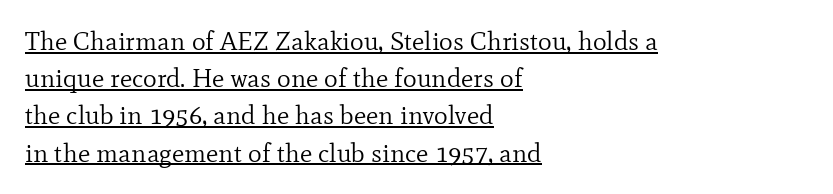
{"italic": "no", "bold": "no", "underline": "yes", "align": "left", "line_spacing": "normal", "line_spacing_ratio": 1.43, "letter_spacing": "normal", "letter_spacing_em": 0.0, "glyph_px": 26}
